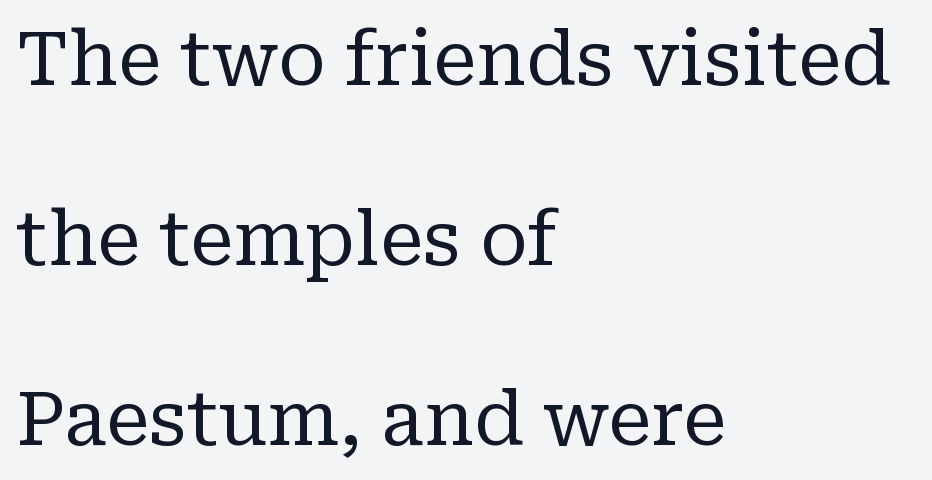
Descenders hang freely into open space. The compositor pushed each line to the left boundary. The rendering uses natural spacing where letterforms have individual widths. You could fit nearly another row in the gap between these rows. Note: serifs present on the glyphs.
